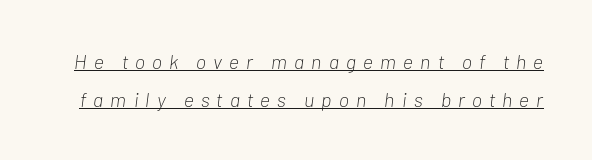
{"italic": "yes", "lean": "right", "slant_degrees": 7, "bold": "no", "underline": "yes", "line_spacing": "loose", "line_spacing_ratio": 1.9, "letter_spacing": "wide", "letter_spacing_em": 0.36, "glyph_px": 20}
